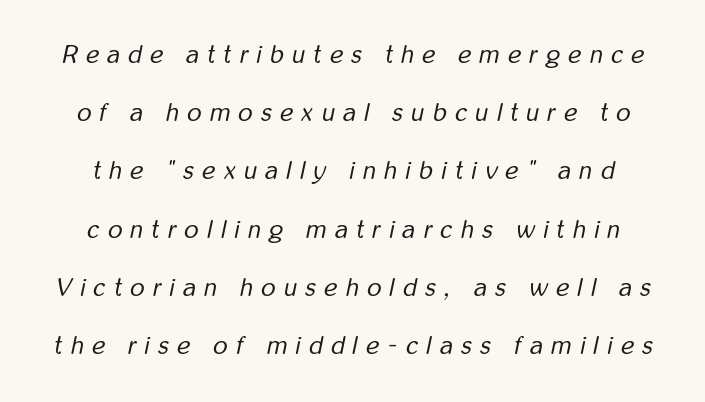
The image shows 25 px text type, italic (leaning right); set loose line spacing (2.33x), unusually wide letter spacing (+0.34 em), not underlined.
